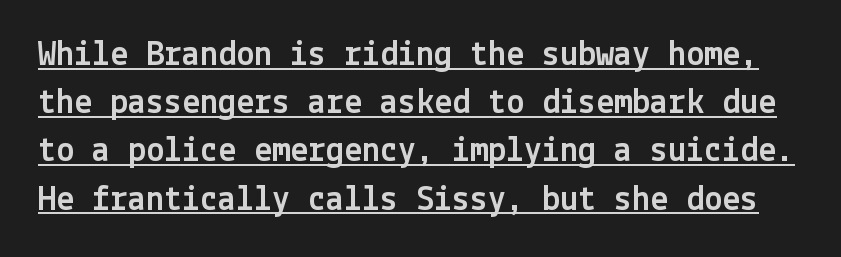
{"serif": "no", "italic": "no", "width": "normal", "x_height": "medium", "underline": "yes", "line_spacing": "normal", "line_spacing_ratio": 1.34, "letter_spacing": "normal", "letter_spacing_em": 0.0, "glyph_px": 36}
